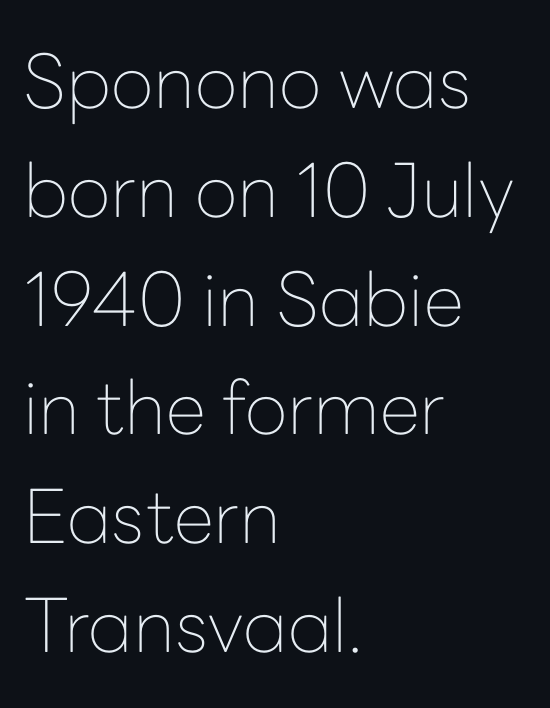
{"serif": "no", "italic": "no", "bold": "no", "weight": "thin", "width": "normal", "stroke_contrast": "low", "x_height": "medium", "monospaced": "no", "underline": "no", "align": "left", "line_spacing": "normal", "line_spacing_ratio": 1.47, "letter_spacing": "normal", "letter_spacing_em": 0.0, "glyph_px": 74}
